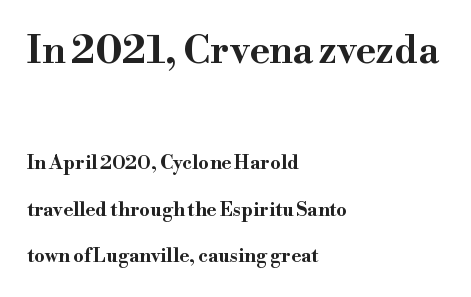
{"serif": "yes", "italic": "no", "bold": "yes", "weight": "bold", "width": "wide", "stroke_contrast": "high", "x_height": "small", "monospaced": "no", "underline": "no", "align": "left", "line_spacing": "loose", "line_spacing_ratio": 2.46, "letter_spacing": "normal", "letter_spacing_em": 0.0, "larger_block": "first", "size_ratio": 2.0, "glyph_px": 38}
